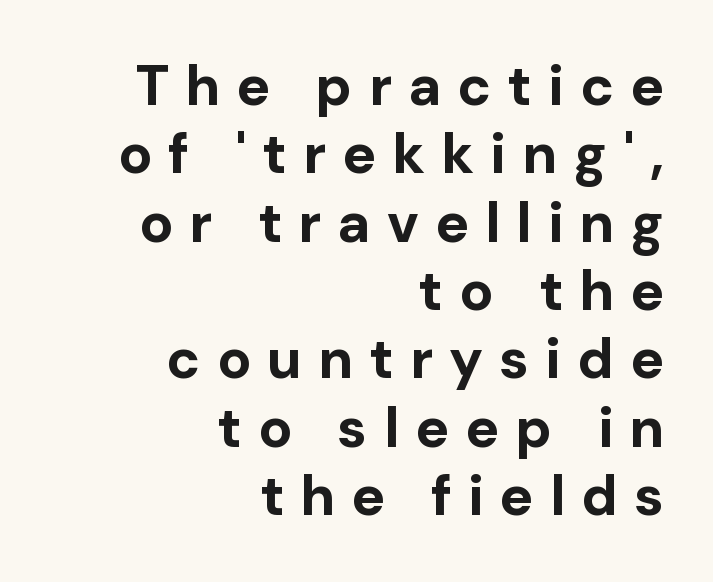
The image shows 56 px bold sans-serif type, upright; set right-aligned, line spacing 1.22x, unusually wide letter spacing (+0.29 em), not underlined; low stroke contrast and a medium x-height.
